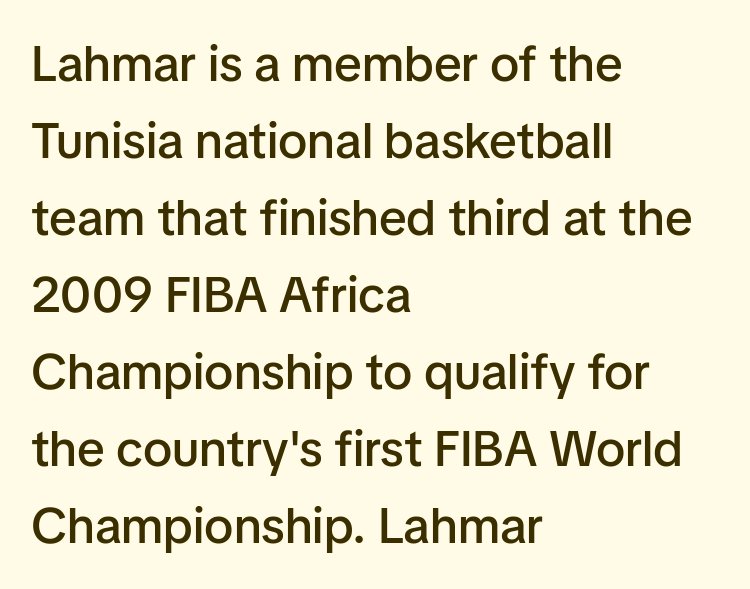
Short and long lines alike share a common starting point at left. The letters stand upright; this is a roman face. The characters display no serif detailing; their extremities are plain. The rows are spaced the way most documents space them.
